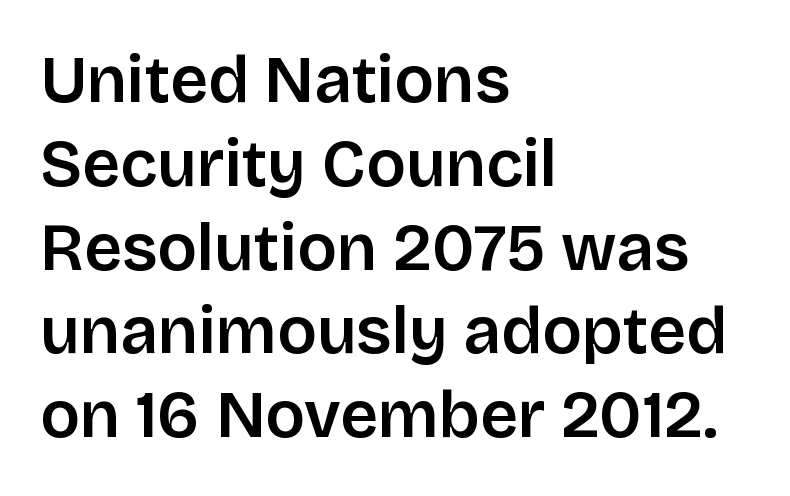
The image shows 66 px sans-serif type, upright; set left-aligned, normal line spacing (1.27x), normal letter spacing, not underlined; low stroke contrast and a large x-height.
